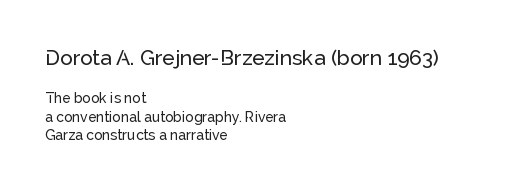
Q: Is the text italic (slanted)? A: No, it is upright.
Q: Is the text underlined? A: No.
Q: How is the paragraph aligned? A: Left-aligned.
Q: Is the spacing between letters normal or unusually wide? A: Normal.
Q: Is the spacing between lines tight, normal or loose? A: Normal.
Q: Which block of text is set in a larger size, the first (top) or the second (bottom)? A: The first (top) one.
